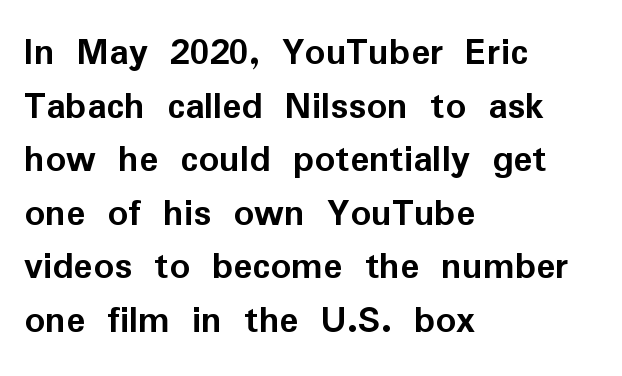
{"serif": "no", "italic": "no", "bold": "yes", "weight": "semibold", "width": "normal", "stroke_contrast": "low", "x_height": "medium", "monospaced": "no", "underline": "no", "align": "left", "line_spacing": "normal", "line_spacing_ratio": 1.34, "letter_spacing": "normal", "letter_spacing_em": 0.0, "glyph_px": 40}
